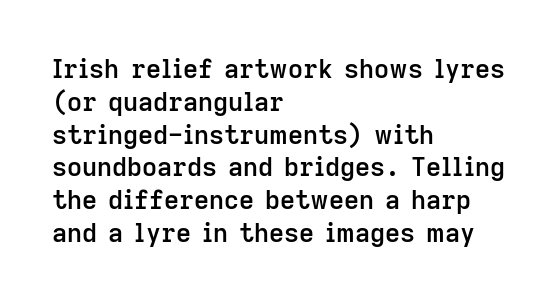
Typesetter's note: demi weight, one step under bold. Casual observation: everything's shoved over to the left. Words float on clear page, feet unadorned. The type sits square on the baseline with zero lean. Evenly set lines give the paragraph a standard silhouette. No extra tracking has been applied to these lines.
